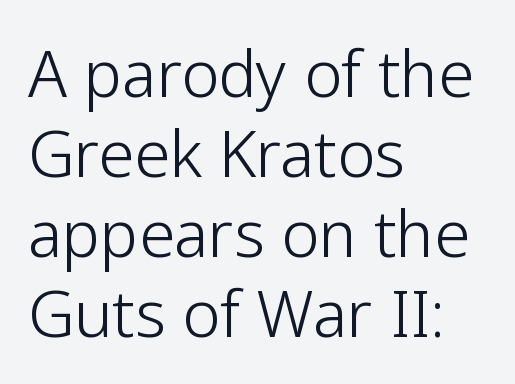
Q: Is the text bold? A: No.
Q: Is the text italic (slanted)? A: No, it is upright.
Q: Is the typeface a serif or a sans-serif typeface? A: Sans-serif.
Q: Is the text underlined? A: No.
Q: How is the paragraph aligned? A: Left-aligned.
Q: Is the spacing between letters normal or unusually wide? A: Normal.
Q: Is the spacing between lines tight, normal or loose? A: Normal.
Q: Width (condensed, normal, or wide)? A: Normal.
Q: Stroke contrast? A: Low.
Q: x-height? A: Medium.
Q: Monospaced? A: No.
